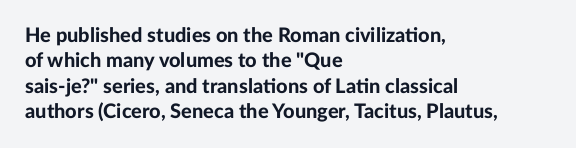
{"italic": "no", "bold": "yes", "underline": "no", "align": "left", "line_spacing": "normal", "line_spacing_ratio": 1.27, "letter_spacing": "normal", "letter_spacing_em": 0.0, "glyph_px": 20}
